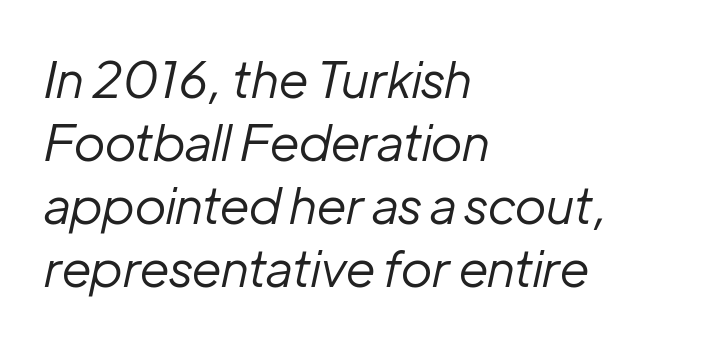
{"italic": "yes", "lean": "right", "slant_degrees": 12, "bold": "no", "weight": "regular", "width": "normal", "stroke_contrast": "low", "x_height": "medium", "monospaced": "no", "underline": "no", "align": "left", "line_spacing": "normal", "line_spacing_ratio": 1.26, "letter_spacing": "normal", "letter_spacing_em": 0.0, "glyph_px": 50}
